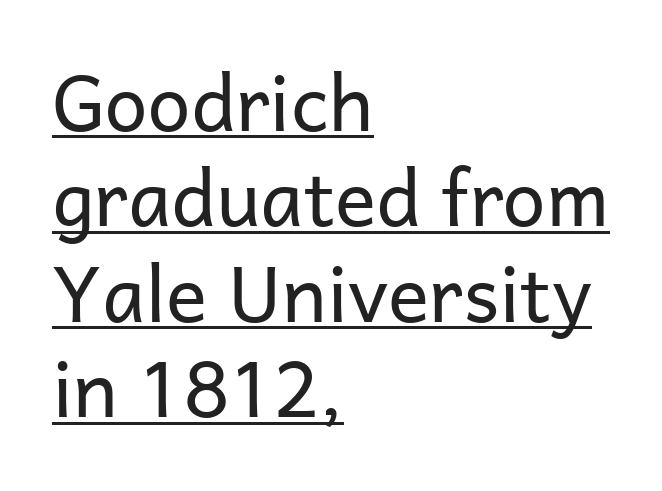
Regarding serifs, this sample does without them. This rendering uses left alignment, leaving the right contour irregular. Is the stroke heavy? The answer is a plain regular-or-lighter. Think of a printed novel: that variable character pitch is what you see here. This sample carries an underscore along the baseline area.
